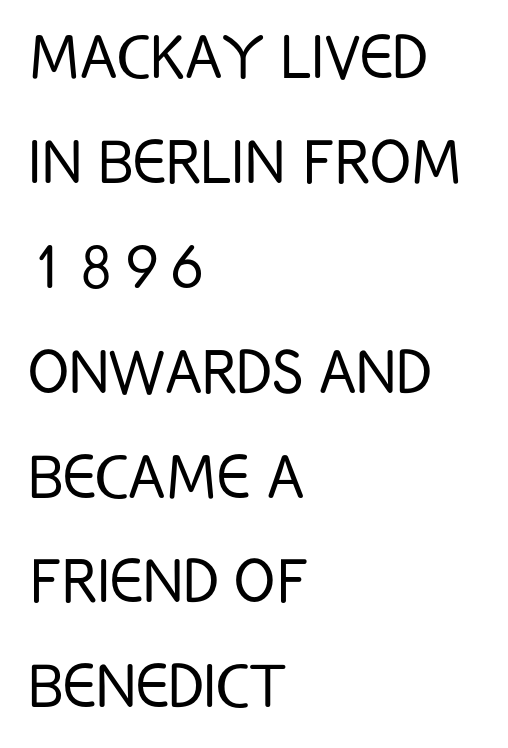
Do the letters lean? They stand straight. Heaviness? Minimal to ordinary, like unemphasized prose. I'd call this a sans setting — the letters go barefoot. In terms of leading, this rendering sits right in the middle. Note the varied advance widths — an 'i' is clearly narrower than an 'm'.
